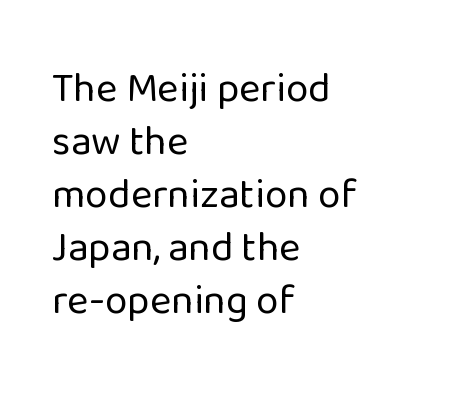
{"serif": "no", "italic": "no", "bold": "no", "weight": "regular", "width": "normal", "stroke_contrast": "low", "x_height": "medium", "monospaced": "no", "underline": "no", "align": "left", "line_spacing": "normal", "line_spacing_ratio": 1.29, "letter_spacing": "normal", "letter_spacing_em": 0.0, "glyph_px": 41}
